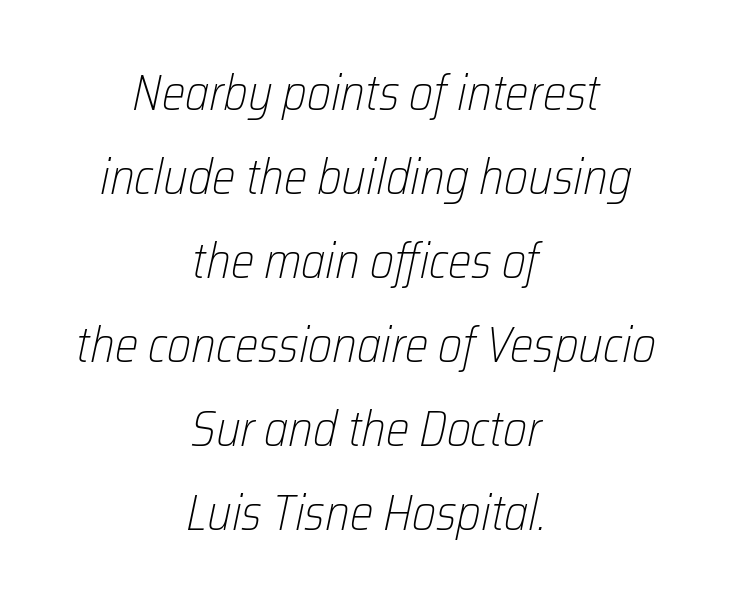
The image shows 50 px light, condensed type, italic (leaning right); set centered, normal line spacing (1.68x), normal letter spacing, not underlined; low stroke contrast and a medium x-height.
